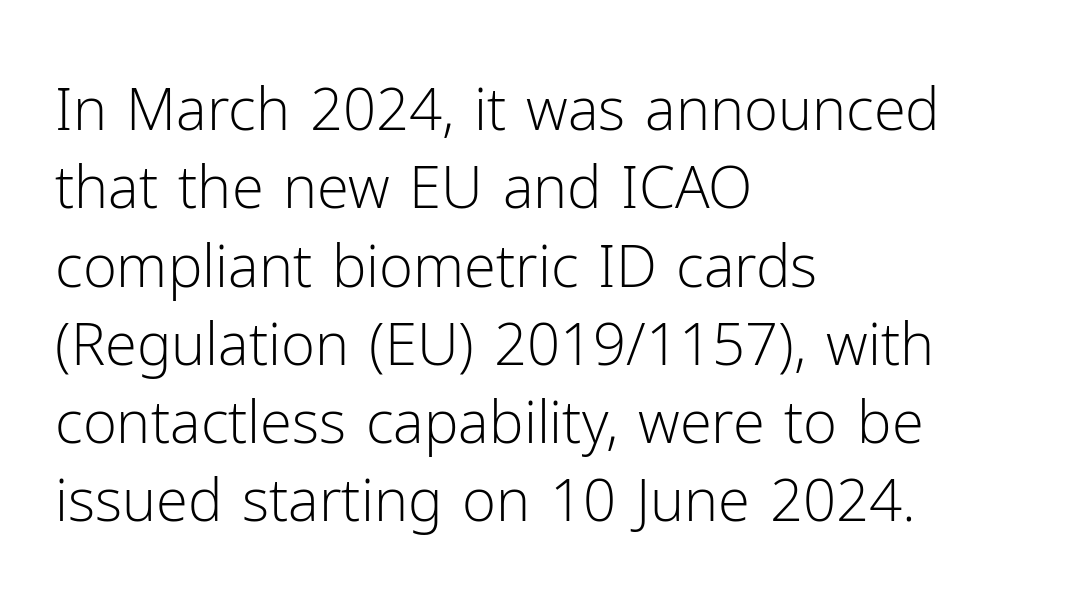
{"serif": "no", "italic": "no", "bold": "no", "weight": "light", "width": "normal", "stroke_contrast": "low", "x_height": "medium", "monospaced": "no", "underline": "no", "align": "left", "line_spacing": "normal", "line_spacing_ratio": 1.35, "letter_spacing": "normal", "letter_spacing_em": 0.0, "glyph_px": 58}
